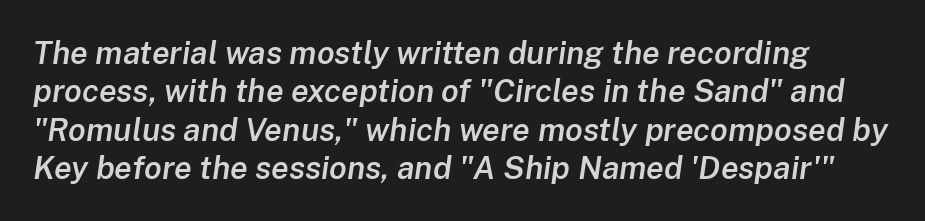
Q: Is the text bold? A: Semi-bold.
Q: Is the text italic (slanted)? A: Yes, it leans right by about 8 degrees.
Q: Is the text underlined? A: No.
Q: Is the spacing between letters normal or unusually wide? A: Normal.
Q: Width (condensed, normal, or wide)? A: Normal.
Q: Stroke contrast? A: Low.
Q: x-height? A: Medium.
Q: Monospaced? A: No.
